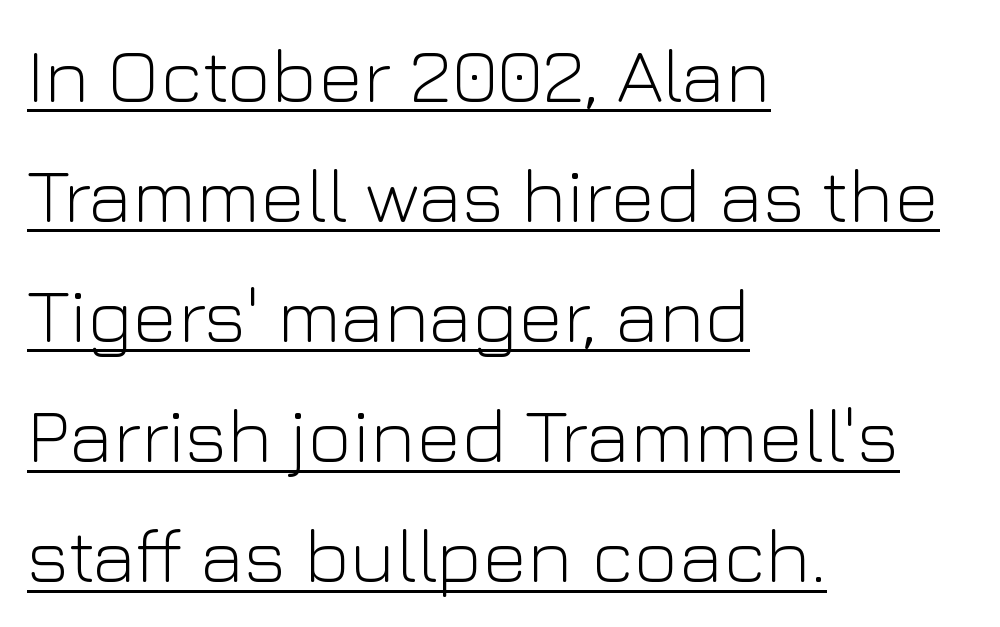
The image shows 77 px light sans-serif type, upright; set left-aligned, normal line spacing (1.56x), normal letter spacing, underlined; low stroke contrast and a medium x-height.
